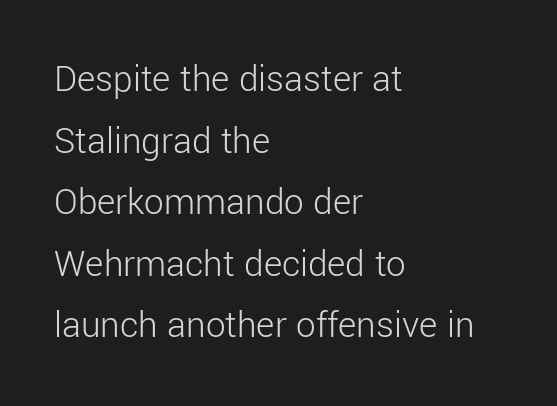
The letters advance in unequal steps, a hallmark of proportional type. The rag falls on the right side of this text block. If you drew a line through each stem, it would be perfectly vertical. Summary of weight: not heavy and not bold. Underline: absent. A typesetter would label this face a sans.
